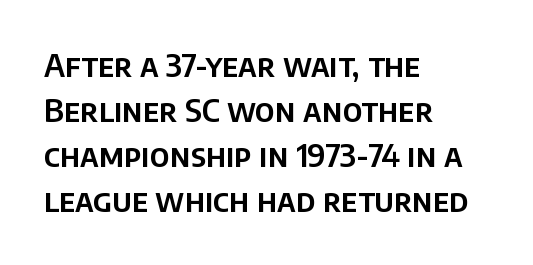
Italic: no, the glyphs are upright roman. You could not count columns in this text — the font is proportionally spaced. Evenly set lines give the paragraph a standard silhouette. Decoration check: the copy has no underline.
